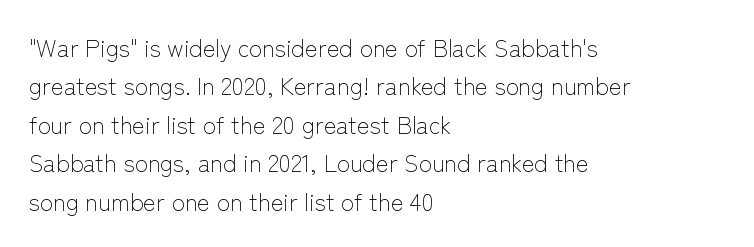
Q: Is the text bold? A: No.
Q: Is the text italic (slanted)? A: No, it is upright.
Q: Is the text underlined? A: No.
Q: How is the paragraph aligned? A: Left-aligned.
Q: Is the spacing between letters normal or unusually wide? A: Normal.
Q: Is the spacing between lines tight, normal or loose? A: Normal.
